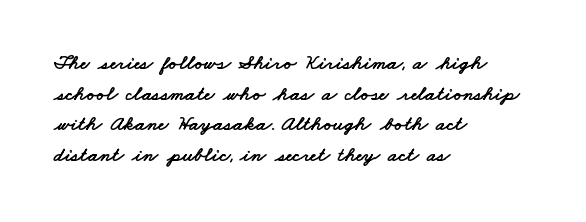
The image shows 21 px text type; set left-aligned, normal line spacing (1.46x), normal letter spacing, not underlined.
